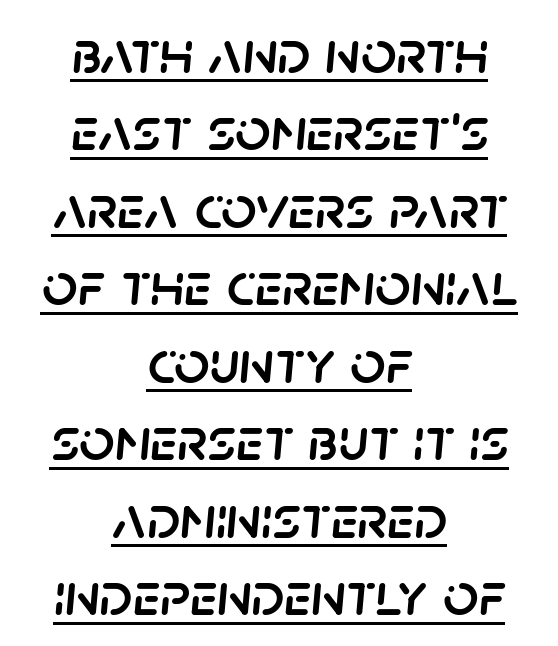
{"italic": "yes", "lean": "right", "slant_degrees": 5, "width": "normal", "stroke_contrast": "low", "x_height": "large", "monospaced": "no", "underline": "yes", "align": "center", "line_spacing": "normal", "line_spacing_ratio": 1.25, "letter_spacing": "normal", "letter_spacing_em": 0.0, "glyph_px": 62}
